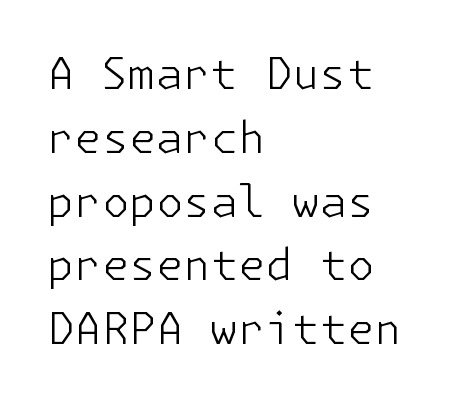
Q: Is the text bold? A: No.
Q: Is the text italic (slanted)? A: No, it is upright.
Q: Is the typeface a serif or a sans-serif typeface? A: Sans-serif.
Q: Is the text underlined? A: No.
Q: How is the paragraph aligned? A: Left-aligned.
Q: Is the spacing between letters normal or unusually wide? A: Normal.
Q: Is the spacing between lines tight, normal or loose? A: Normal.
Q: Width (condensed, normal, or wide)? A: Normal.
Q: Stroke contrast? A: Low.
Q: x-height? A: Medium.
